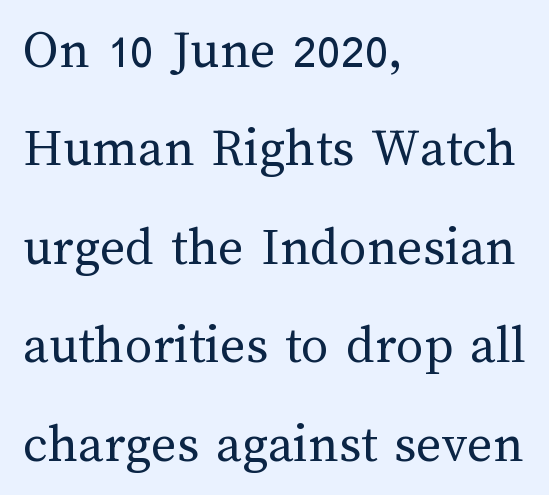
Q: Is the text bold? A: No.
Q: Is the text italic (slanted)? A: No, it is upright.
Q: Is the text underlined? A: No.
Q: How is the paragraph aligned? A: Left-aligned.
Q: Is the spacing between letters normal or unusually wide? A: Normal.
Q: Width (condensed, normal, or wide)? A: Normal.
Q: Stroke contrast? A: Medium.
Q: x-height? A: Medium.
Q: Monospaced? A: No.
